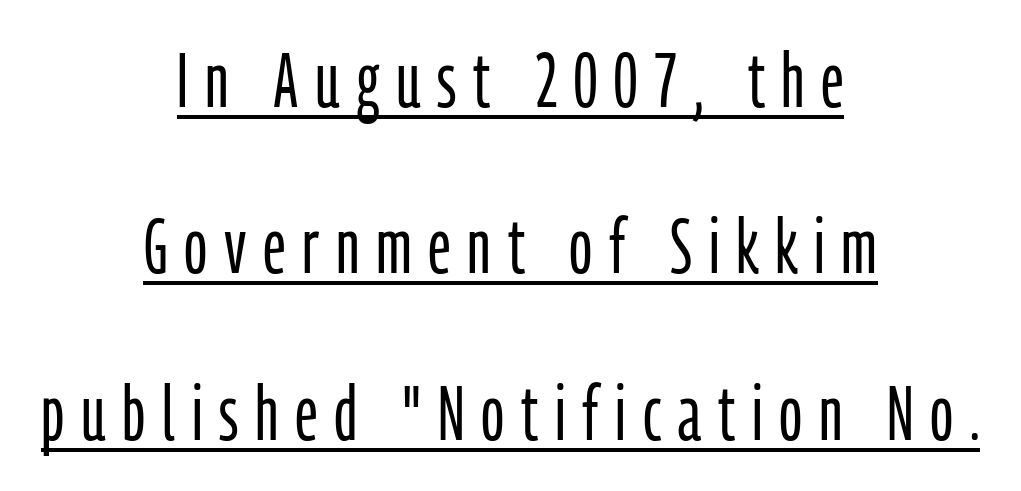
Q: Is the text bold? A: No.
Q: Is the text italic (slanted)? A: No, it is upright.
Q: Is the typeface a serif or a sans-serif typeface? A: Sans-serif.
Q: Is the text underlined? A: Yes.
Q: How is the paragraph aligned? A: Centered.
Q: Is the spacing between letters normal or unusually wide? A: Unusually wide.
Q: Is the spacing between lines tight, normal or loose? A: Loose.
Q: Width (condensed, normal, or wide)? A: Condensed.
Q: Stroke contrast? A: Low.
Q: x-height? A: Medium.
Q: Monospaced? A: No.
